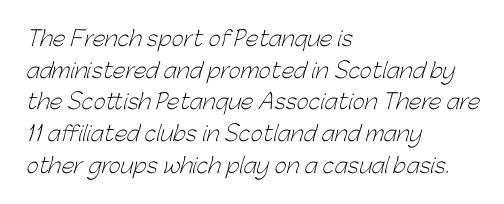
Q: Is the text bold? A: No.
Q: Is the text underlined? A: No.
Q: How is the paragraph aligned? A: Left-aligned.
Q: Is the spacing between letters normal or unusually wide? A: Normal.
Q: Is the spacing between lines tight, normal or loose? A: Normal.
